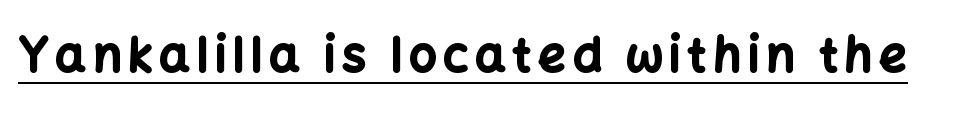
Q: Is the text bold? A: Yes.
Q: Is the text italic (slanted)? A: No, it is upright.
Q: Is the typeface a serif or a sans-serif typeface? A: Sans-serif.
Q: Is the text underlined? A: Yes.
Q: Width (condensed, normal, or wide)? A: Normal.
Q: Stroke contrast? A: Low.
Q: x-height? A: Medium.
Q: Monospaced? A: No.
